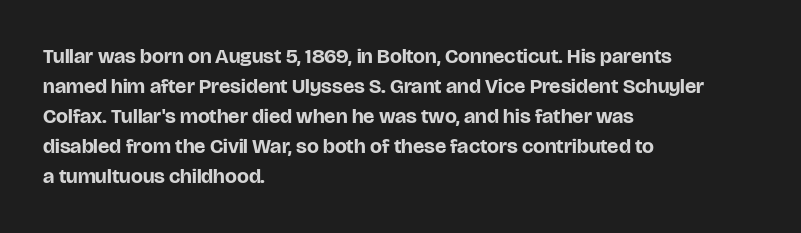
The image shows 21 px bold type, upright; set left-aligned, normal line spacing (1.43x), normal letter spacing, not underlined.
